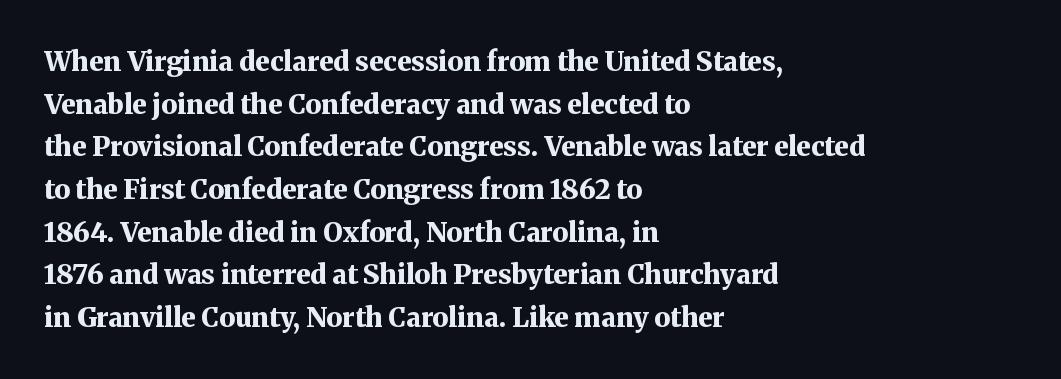
Q: Is the text bold? A: Yes.
Q: Is the text italic (slanted)? A: No, it is upright.
Q: Is the text underlined? A: No.
Q: How is the paragraph aligned? A: Left-aligned.
Q: Is the spacing between letters normal or unusually wide? A: Normal.
Q: Is the spacing between lines tight, normal or loose? A: Normal.
